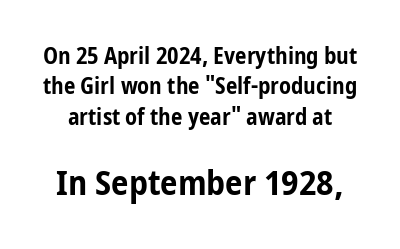
Bigger letters appear in the bottom chunk; the top chunk is reduced. Vertical strokes here are truly vertical. Do the characters align in a grid? No, the font is proportional. Note: no serifs on the glyphs. Horizontal bands of white between lines are of average thickness.
